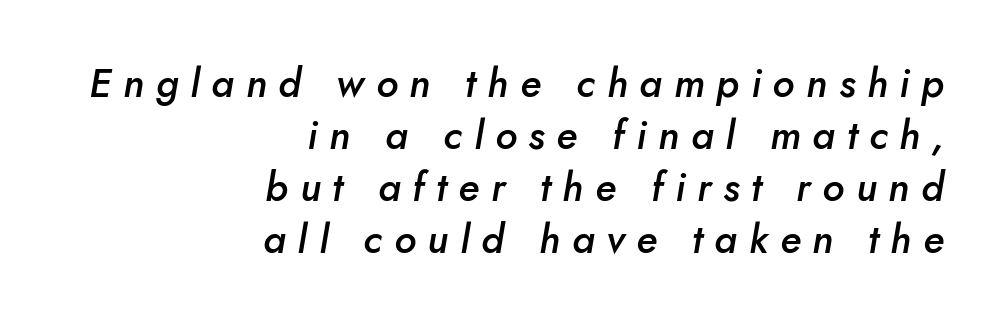
Q: Is the text bold? A: Semi-bold.
Q: Is the text italic (slanted)? A: Yes, it leans right by about 10 degrees.
Q: Is the text underlined? A: No.
Q: How is the paragraph aligned? A: Right-aligned.
Q: Is the spacing between letters normal or unusually wide? A: Unusually wide.
Q: Is the spacing between lines tight, normal or loose? A: Normal.
Q: Width (condensed, normal, or wide)? A: Normal.
Q: Stroke contrast? A: Low.
Q: x-height? A: Small.
Q: Monospaced? A: No.
